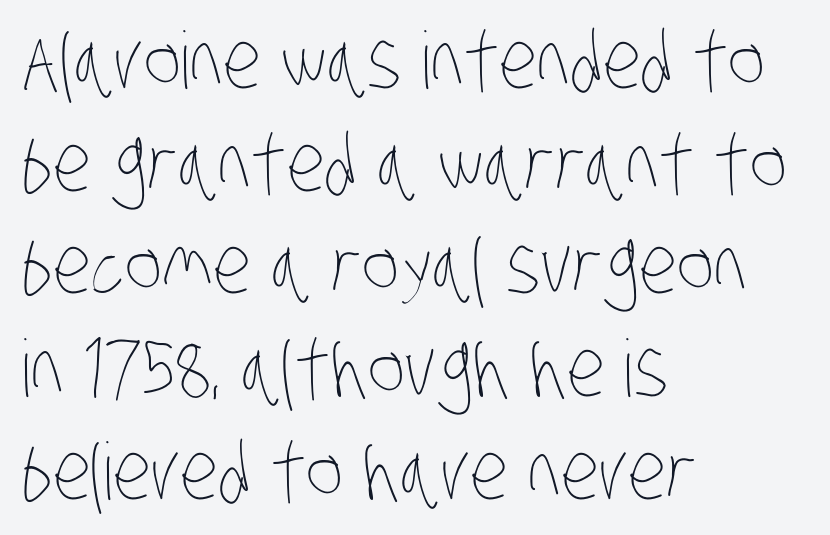
Q: Is the text bold? A: No.
Q: Is the text underlined? A: No.
Q: How is the paragraph aligned? A: Left-aligned.
Q: Is the spacing between letters normal or unusually wide? A: Normal.
Q: Is the spacing between lines tight, normal or loose? A: Normal.
Q: Width (condensed, normal, or wide)? A: Condensed.
Q: Stroke contrast? A: Low.
Q: x-height? A: Large.
Q: Monospaced? A: No.
